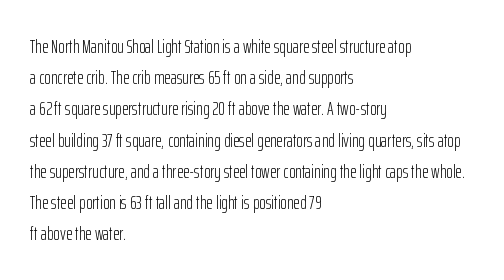
Q: Is the text bold? A: No.
Q: Is the text italic (slanted)? A: No, it is upright.
Q: Is the text underlined? A: No.
Q: How is the paragraph aligned? A: Left-aligned.
Q: Is the spacing between letters normal or unusually wide? A: Normal.
Q: Is the spacing between lines tight, normal or loose? A: Normal.
